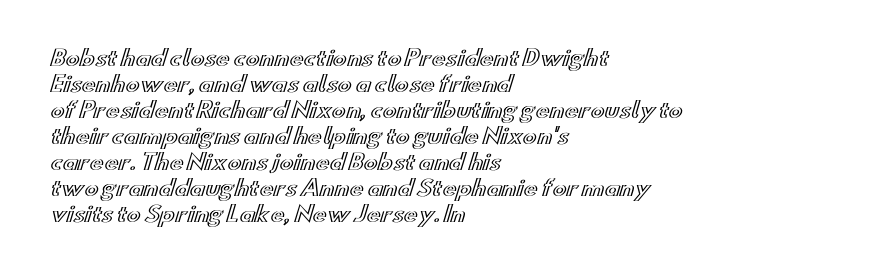
The typesetter chose a ragged-right arrangement here. There is no visible air inserted between adjacent glyphs. Has an underline been added? It has not.
